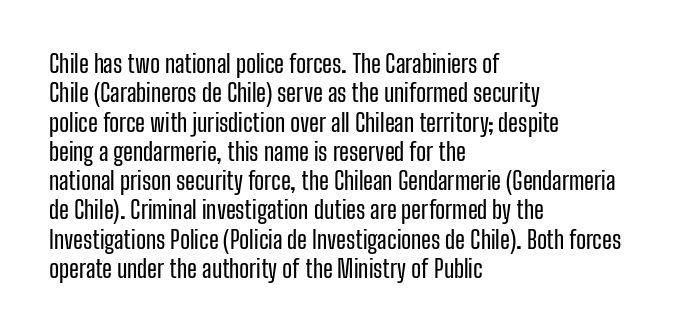
{"italic": "no", "underline": "no", "align": "left", "line_spacing_ratio": 1.22, "letter_spacing": "normal", "letter_spacing_em": 0.0, "glyph_px": 24}
